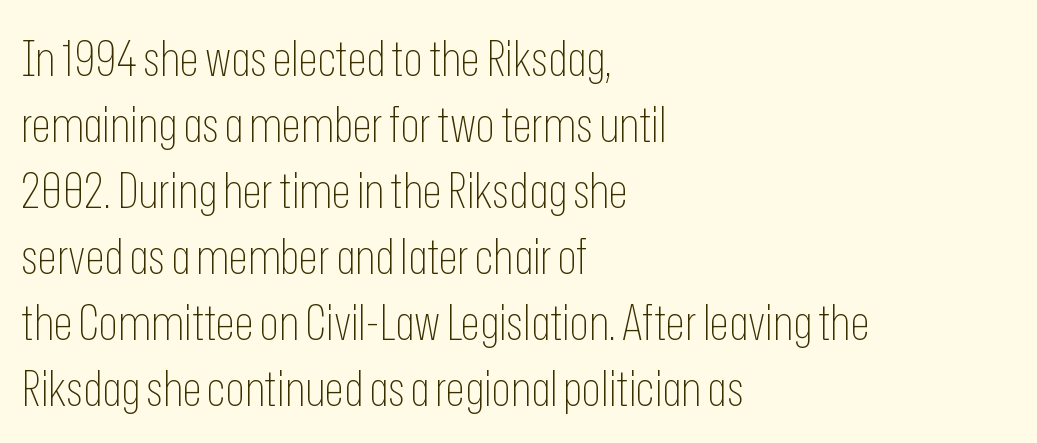
{"serif": "no", "italic": "no", "bold": "no", "weight": "thin", "width": "condensed", "stroke_contrast": "low", "x_height": "medium", "monospaced": "no", "underline": "no", "align": "left", "line_spacing": "normal", "line_spacing_ratio": 1.32, "letter_spacing": "normal", "letter_spacing_em": 0.0, "glyph_px": 50}
